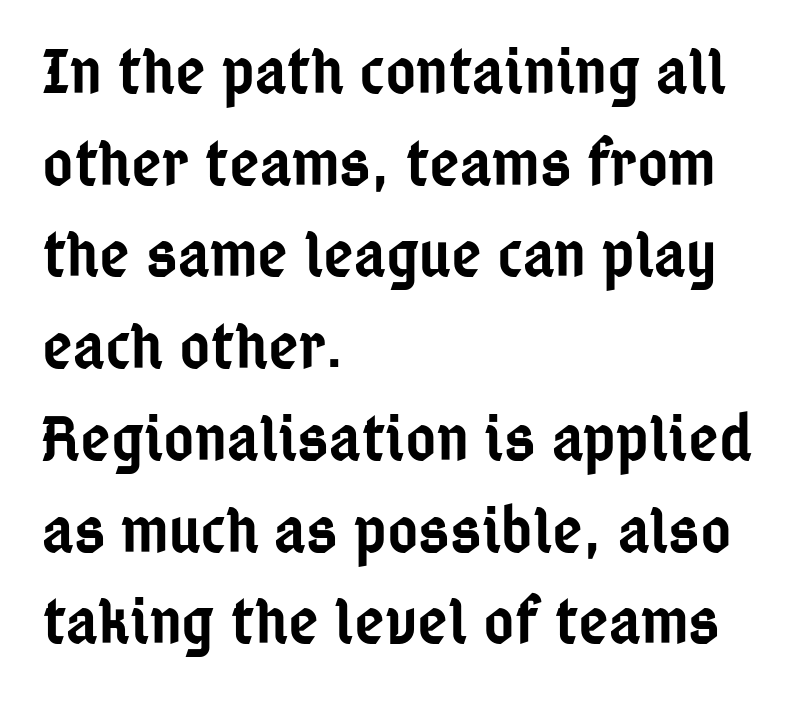
Q: Is the text bold? A: Semi-bold.
Q: Is the text italic (slanted)? A: No, it is upright.
Q: Is the typeface a serif or a sans-serif typeface? A: Sans-serif.
Q: Is the text underlined? A: No.
Q: How is the paragraph aligned? A: Left-aligned.
Q: Is the spacing between letters normal or unusually wide? A: Normal.
Q: Is the spacing between lines tight, normal or loose? A: Normal.
Q: Width (condensed, normal, or wide)? A: Condensed.
Q: Stroke contrast? A: Low.
Q: x-height? A: Medium.
Q: Monospaced? A: No.
